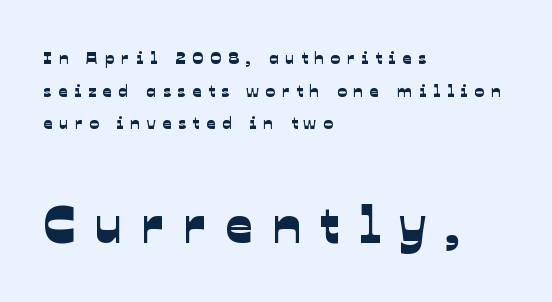
This rendering widens character spacing well past its baseline value. Character widths vary here, with narrow letters taking less room than wide ones. The zone under the glyphs is completely vacant. The font family rendered here belongs to the sans-serif group. Caption: multi-line text, flush left, ragged right. This layout puts the modest block above and the oversized block below.
